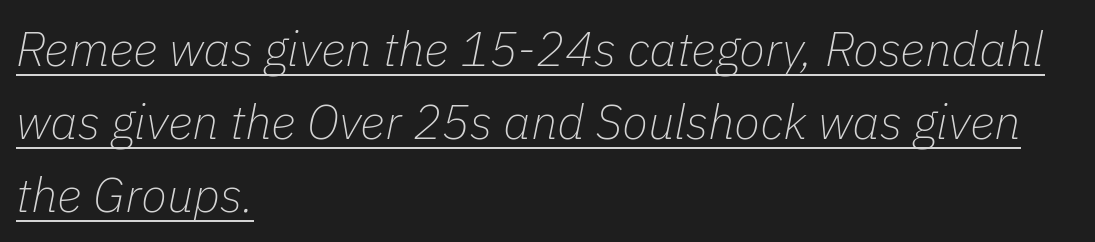
Q: Is the text bold? A: No.
Q: Is the text italic (slanted)? A: Yes, it leans right by about 11 degrees.
Q: Is the text underlined? A: Yes.
Q: How is the paragraph aligned? A: Left-aligned.
Q: Is the spacing between letters normal or unusually wide? A: Normal.
Q: Is the spacing between lines tight, normal or loose? A: Normal.
Q: Width (condensed, normal, or wide)? A: Normal.
Q: Stroke contrast? A: Low.
Q: x-height? A: Medium.
Q: Monospaced? A: No.
